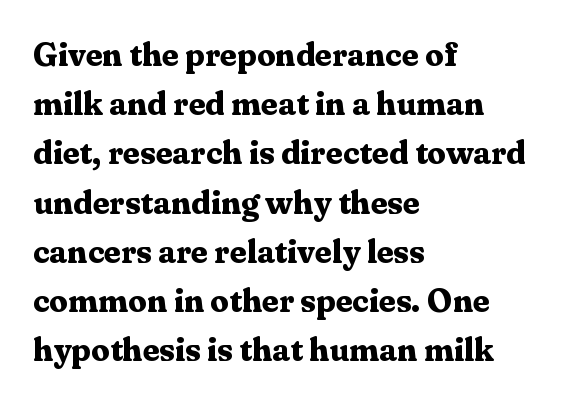
{"serif": "yes", "italic": "no", "bold": "yes", "weight": "bold", "width": "normal", "stroke_contrast": "medium", "x_height": "medium", "monospaced": "no", "underline": "no", "align": "left", "line_spacing": "normal", "line_spacing_ratio": 1.49, "letter_spacing": "normal", "letter_spacing_em": 0.0, "glyph_px": 33}
